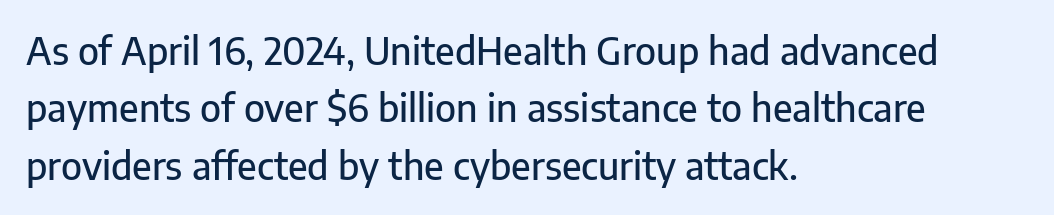
Q: Is the text italic (slanted)? A: No, it is upright.
Q: Is the typeface a serif or a sans-serif typeface? A: Sans-serif.
Q: Is the text underlined? A: No.
Q: How is the paragraph aligned? A: Left-aligned.
Q: Is the spacing between letters normal or unusually wide? A: Normal.
Q: Is the spacing between lines tight, normal or loose? A: Normal.
Q: Width (condensed, normal, or wide)? A: Normal.
Q: Stroke contrast? A: Low.
Q: x-height? A: Medium.
Q: Monospaced? A: No.
